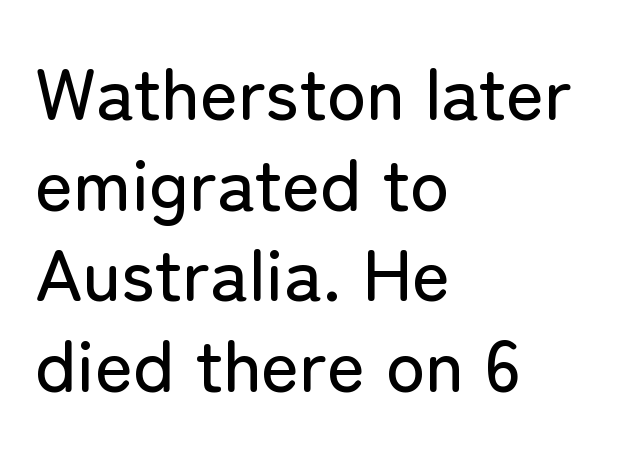
Q: Is the text italic (slanted)? A: No, it is upright.
Q: Is the typeface a serif or a sans-serif typeface? A: Sans-serif.
Q: Is the text underlined? A: No.
Q: How is the paragraph aligned? A: Left-aligned.
Q: Is the spacing between letters normal or unusually wide? A: Normal.
Q: Width (condensed, normal, or wide)? A: Normal.
Q: Stroke contrast? A: Low.
Q: x-height? A: Medium.
Q: Monospaced? A: No.
